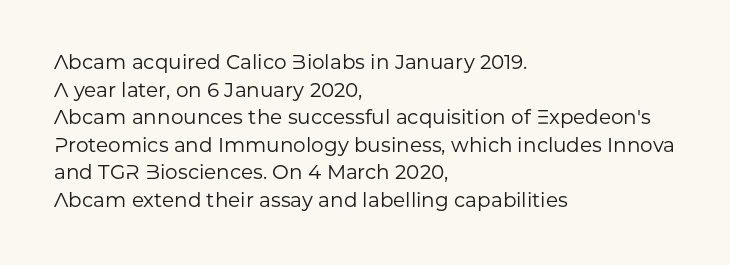
Q: Is the text bold? A: No.
Q: Is the text italic (slanted)? A: No, it is upright.
Q: Is the text underlined? A: No.
Q: How is the paragraph aligned? A: Left-aligned.
Q: Is the spacing between letters normal or unusually wide? A: Normal.
Q: Is the spacing between lines tight, normal or loose? A: Normal.
